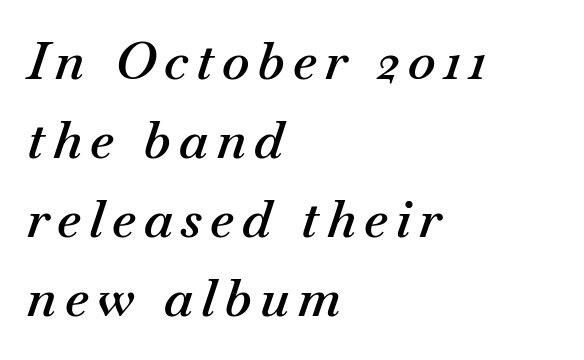
Q: Is the text bold? A: Semi-bold.
Q: Is the text italic (slanted)? A: Yes, it leans right by about 18 degrees.
Q: Is the text underlined? A: No.
Q: How is the paragraph aligned? A: Left-aligned.
Q: Is the spacing between lines tight, normal or loose? A: Normal.
Q: Width (condensed, normal, or wide)? A: Normal.
Q: Stroke contrast? A: Medium.
Q: x-height? A: Small.
Q: Monospaced? A: No.
